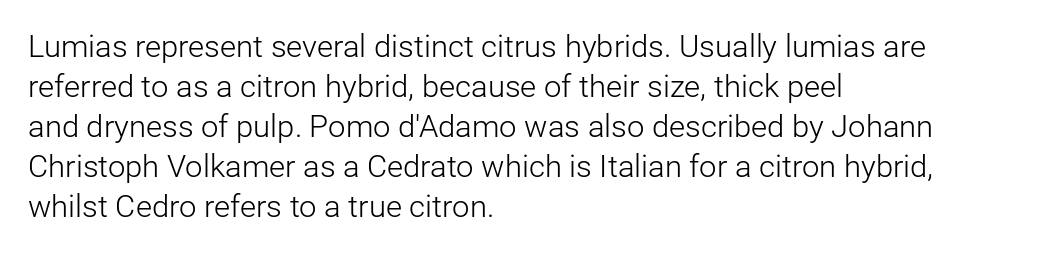
Grotesque or geometric, the face here clearly has no serifs. If you drew a ruler down the left edge, every line would touch it. This sample has the flowing, uneven cadence of proportional lettering. The area under the type is left untouched.
